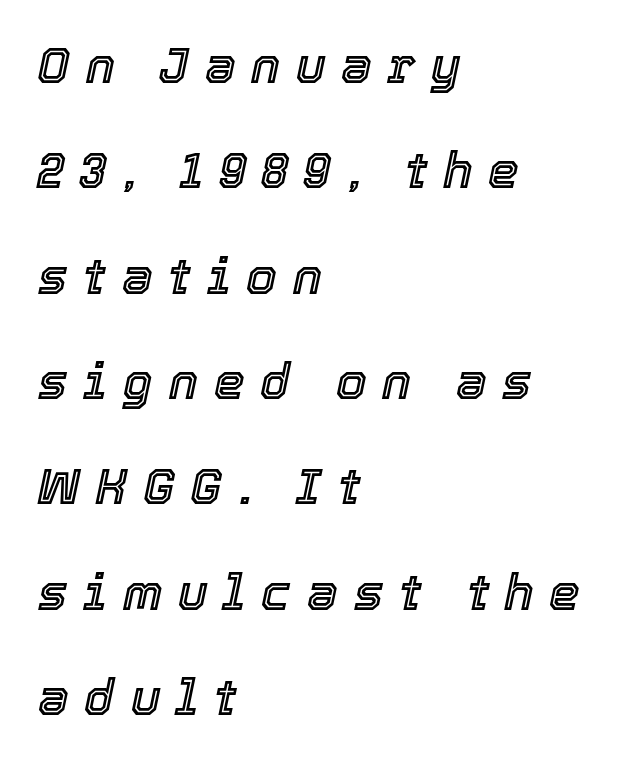
Words float on clear page, feet unadorned. These lines are rendered in a variable-pitch font. The rag falls on the right side of this text block. In terms of leading, this rendering errs on the spacious side. Observe the lean: these are italic letterforms.
